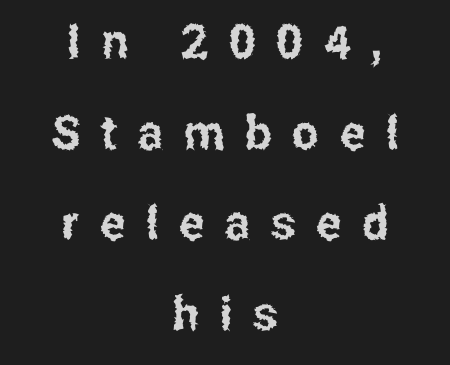
{"serif": "no", "italic": "no", "width": "condensed", "stroke_contrast": "low", "x_height": "medium", "monospaced": "no", "underline": "no", "align": "center", "line_spacing": "loose", "line_spacing_ratio": 1.93, "letter_spacing": "wide", "letter_spacing_em": 0.44, "glyph_px": 47}
